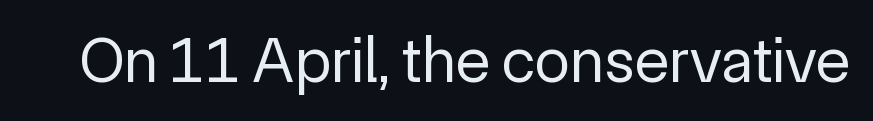
Q: Is the text bold? A: No.
Q: Is the text italic (slanted)? A: No, it is upright.
Q: Is the typeface a serif or a sans-serif typeface? A: Sans-serif.
Q: Is the text underlined? A: No.
Q: Is the spacing between letters normal or unusually wide? A: Normal.
Q: Width (condensed, normal, or wide)? A: Normal.
Q: x-height? A: Medium.
Q: Monospaced? A: No.
